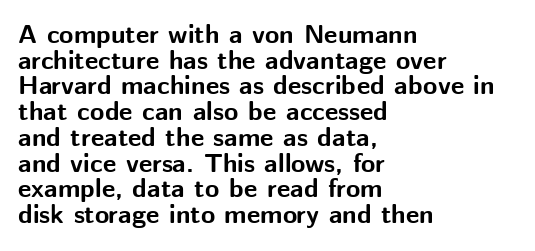
Every letter is thick-stroked: bold, no question. Summary of vertical rhythm: compact, with narrow interline spacing. Glyph-to-glyph distance matches everyday printed text. The type sits square on the baseline with zero lean. These lines stack with their left ends in a neat column.
